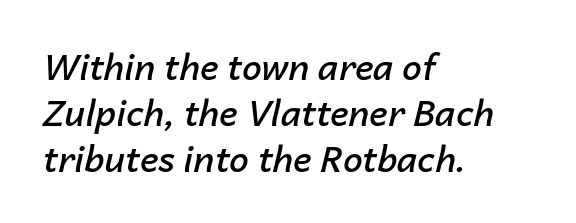
Q: Is the text bold? A: Semi-bold.
Q: Is the text italic (slanted)? A: Yes, it leans right by about 14 degrees.
Q: Is the text underlined? A: No.
Q: How is the paragraph aligned? A: Left-aligned.
Q: Is the spacing between letters normal or unusually wide? A: Normal.
Q: Is the spacing between lines tight, normal or loose? A: Normal.
Q: Width (condensed, normal, or wide)? A: Normal.
Q: Stroke contrast? A: Low.
Q: x-height? A: Medium.
Q: Monospaced? A: No.
